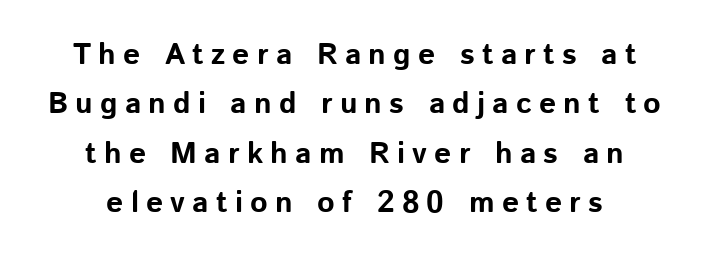
The image shows 30 px bold sans-serif type, upright; set normal line spacing (1.65x), unusually wide letter spacing (+0.24 em), not underlined; low stroke contrast and a medium x-height.
